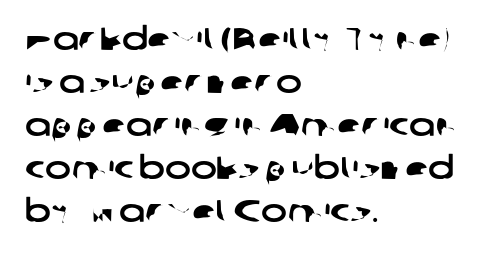
Is this a fixed-width face? No — the glyphs have proportional, varying widths. Regular leading. The string is rendered with underlining switched off. Spacing between characters is what you'd get straight out of the box. Each letter's strokes conclude bluntly, with no projecting serifs.
